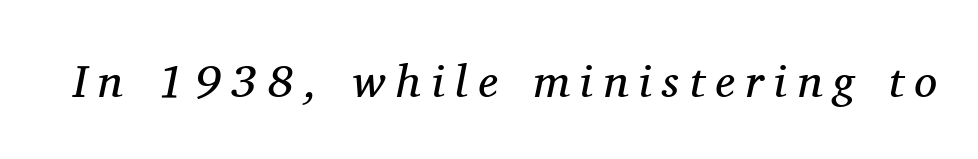
This sample uses an oblique cut, with every glyph tilted off the vertical. The characters display serif detailing at their extremities. Substantial extra tracking has been applied to these lines. A typesetter would call this proportional, since set widths differ per character.
